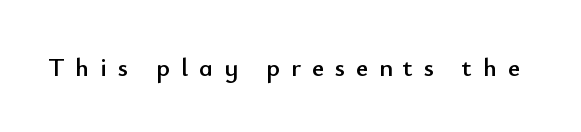
Plain, unruled lines of type. The face used here is rendered with a markedly widened letterfit. This sample uses an upright cut, with every glyph sitting square on the baseline.
